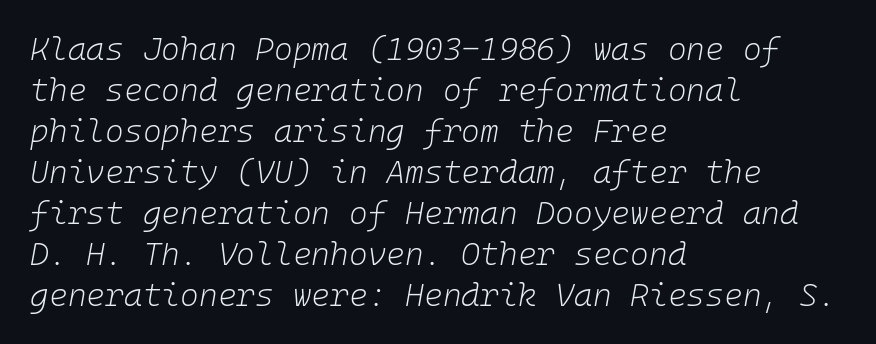
{"italic": "yes", "lean": "right", "slant_degrees": 10, "bold": "no", "weight": "light", "width": "normal", "stroke_contrast": "low", "x_height": "medium", "monospaced": "yes", "underline": "no", "align": "left", "line_spacing": "normal", "line_spacing_ratio": 1.28, "letter_spacing": "normal", "letter_spacing_em": 0.0, "glyph_px": 32}
